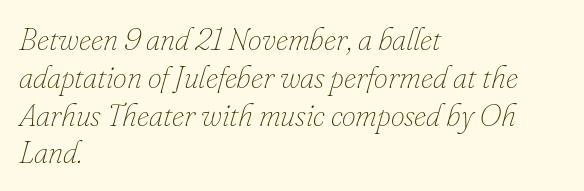
The image shows 31 px thin type, italic (leaning right); set left-aligned, line spacing 1.22x, normal letter spacing, not underlined; low stroke contrast and a small x-height.
